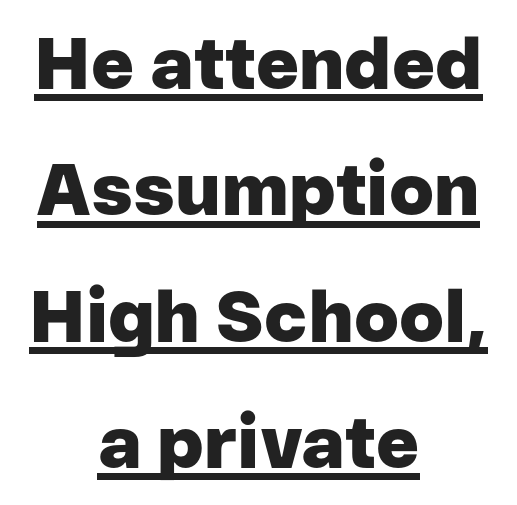
Stroke terminals: plain, sans-serif. This sample has the flowing, uneven cadence of proportional lettering. Which margin do the lines hug? Neither — every line sits in the middle. The lettering is marked with a stroke running underneath it.
